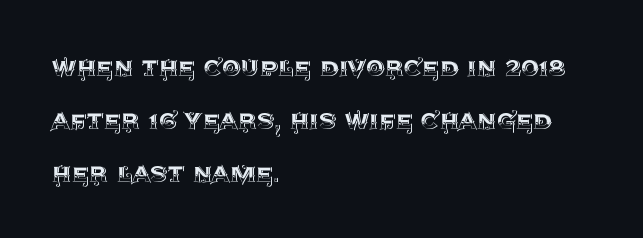
Q: Is the text italic (slanted)? A: No, it is upright.
Q: Is the text underlined? A: No.
Q: How is the paragraph aligned? A: Left-aligned.
Q: Is the spacing between letters normal or unusually wide? A: Normal.
Q: Width (condensed, normal, or wide)? A: Normal.
Q: x-height? A: Large.
Q: Monospaced? A: No.
